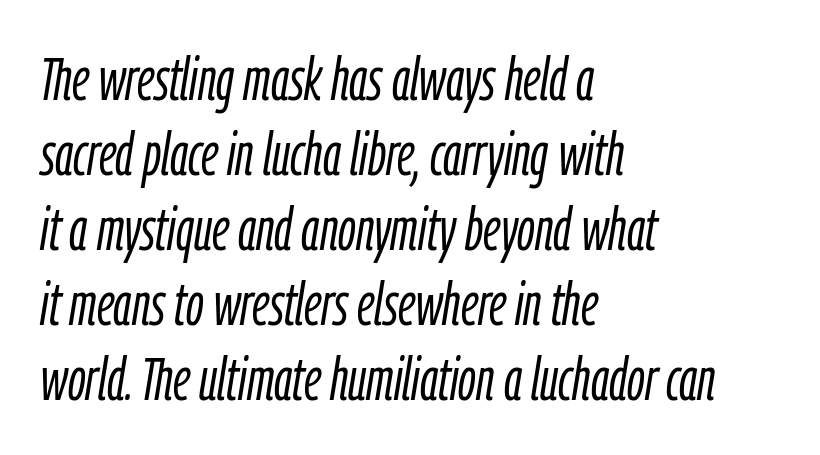
Q: Is the text bold? A: No.
Q: Is the text italic (slanted)? A: Yes, it leans right by about 9 degrees.
Q: Is the text underlined? A: No.
Q: How is the paragraph aligned? A: Left-aligned.
Q: Is the spacing between letters normal or unusually wide? A: Normal.
Q: Width (condensed, normal, or wide)? A: Condensed.
Q: Stroke contrast? A: Low.
Q: x-height? A: Medium.
Q: Monospaced? A: No.
